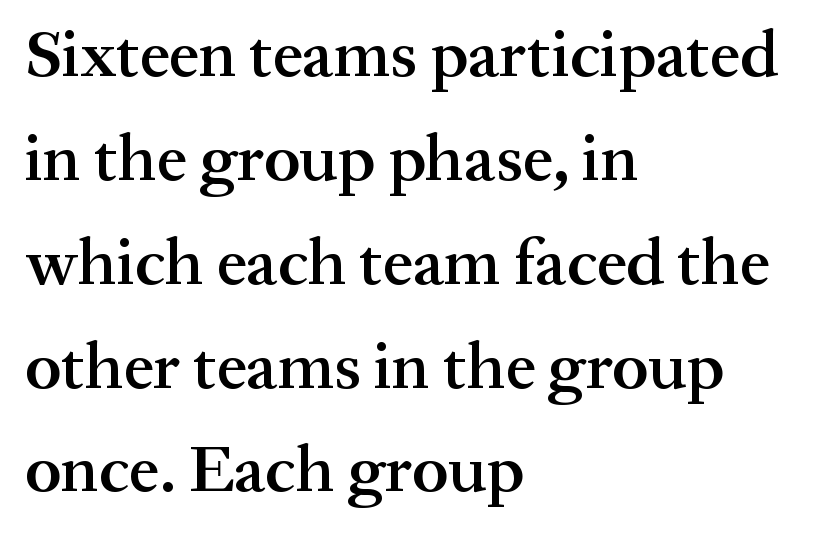
The image shows 67 px semibold serif type, upright; set left-aligned, normal line spacing (1.55x), normal letter spacing, not underlined; medium stroke contrast and a medium x-height.
